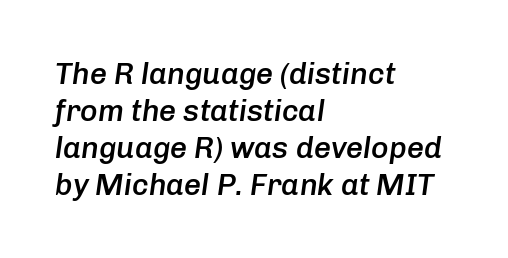
{"italic": "yes", "lean": "right", "slant_degrees": 8, "bold": "semi", "weight": "semibold", "width": "normal", "stroke_contrast": "low", "x_height": "medium", "monospaced": "no", "underline": "no", "align": "left", "line_spacing_ratio": 1.23, "letter_spacing": "normal", "letter_spacing_em": 0.0, "glyph_px": 30}
